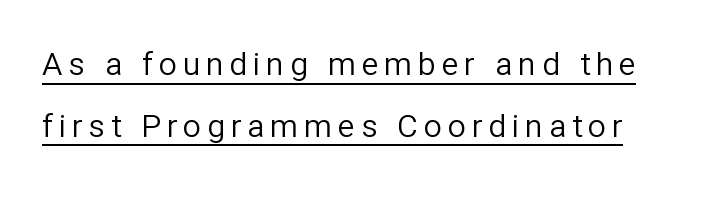
{"serif": "no", "italic": "no", "bold": "no", "weight": "regular", "width": "normal", "stroke_contrast": "low", "x_height": "medium", "monospaced": "no", "underline": "yes", "line_spacing": "loose", "line_spacing_ratio": 1.93, "glyph_px": 32}
